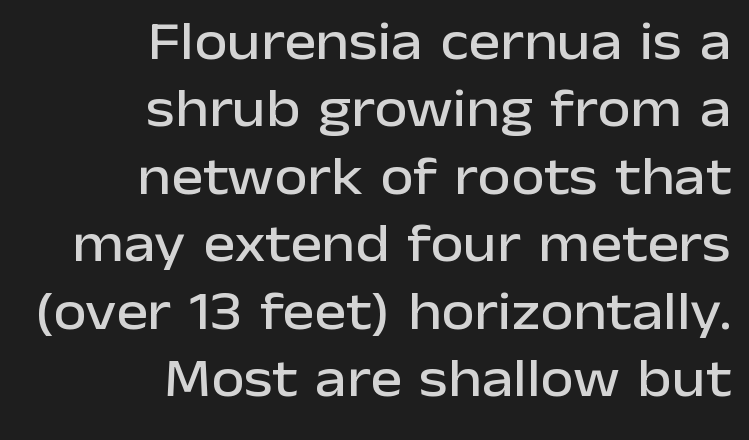
The image shows 54 px sans-serif type, upright; set right-aligned, normal line spacing (1.25x), normal letter spacing, not underlined; low stroke contrast and a medium x-height.
